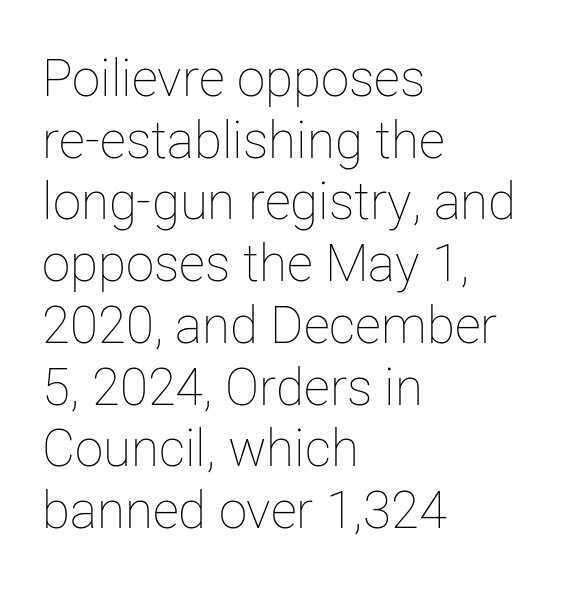
Q: Is the text bold? A: No.
Q: Is the text italic (slanted)? A: No, it is upright.
Q: Is the text underlined? A: No.
Q: How is the paragraph aligned? A: Left-aligned.
Q: Is the spacing between letters normal or unusually wide? A: Normal.
Q: Width (condensed, normal, or wide)? A: Normal.
Q: Stroke contrast? A: Low.
Q: x-height? A: Medium.
Q: Monospaced? A: No.
